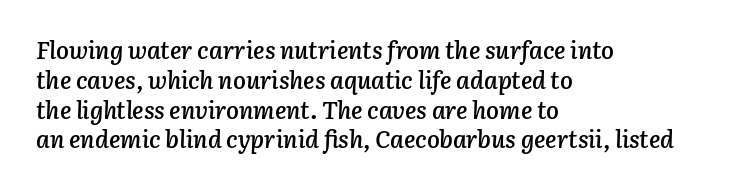
Slant detected: the letters are inclined. Layout note: lines flush left. This is the in-between weight designers call semibold or demi. Words float on clear page, feet unadorned. The horizontal fit of the characters is conventional and even.
